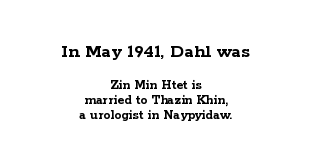
{"italic": "no", "bold": "yes", "underline": "no", "align": "center", "line_spacing": "tight", "line_spacing_ratio": 1.06, "letter_spacing": "normal", "letter_spacing_em": 0.0, "larger_block": "first", "size_ratio": 1.43, "glyph_px": 20}
